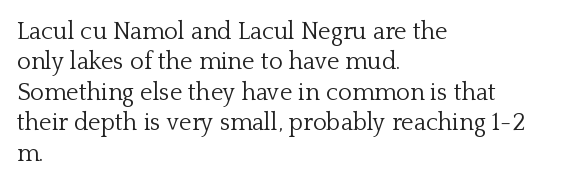
{"italic": "no", "bold": "no", "underline": "no", "align": "left", "line_spacing": "normal", "line_spacing_ratio": 1.27, "letter_spacing": "normal", "letter_spacing_em": 0.0, "glyph_px": 24}
